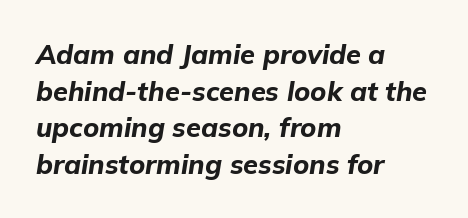
{"italic": "yes", "lean": "right", "slant_degrees": 9, "bold": "yes", "underline": "no", "align": "left", "line_spacing": "normal", "line_spacing_ratio": 1.36, "letter_spacing": "normal", "letter_spacing_em": 0.0, "glyph_px": 27}
